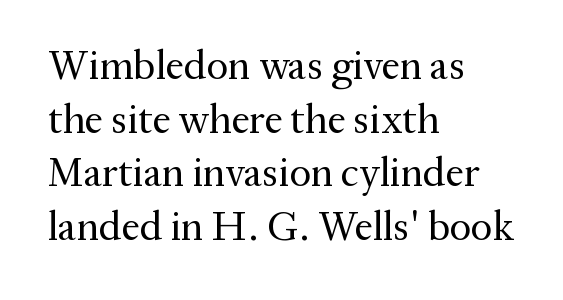
{"serif": "yes", "italic": "no", "bold": "no", "weight": "regular", "width": "normal", "stroke_contrast": "medium", "x_height": "medium", "monospaced": "no", "underline": "no", "align": "left", "line_spacing": "normal", "line_spacing_ratio": 1.31, "letter_spacing": "normal", "letter_spacing_em": 0.0, "glyph_px": 41}
